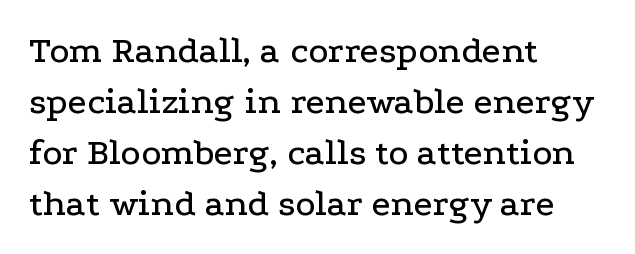
The image shows 38 px wide serif type, upright; set left-aligned, normal line spacing (1.34x), normal letter spacing, not underlined; low stroke contrast and a medium x-height.
